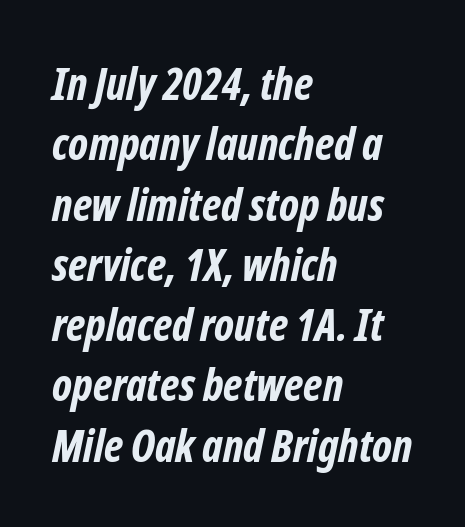
The image shows 44 px bold, condensed sans-serif type; set left-aligned, normal line spacing (1.37x), normal letter spacing, not underlined; low stroke contrast and a medium x-height.
